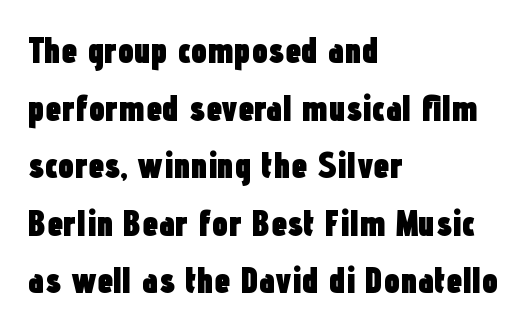
Q: Is the text bold? A: Yes.
Q: Is the text italic (slanted)? A: No, it is upright.
Q: Is the typeface a serif or a sans-serif typeface? A: Sans-serif.
Q: Is the text underlined? A: No.
Q: How is the paragraph aligned? A: Left-aligned.
Q: Is the spacing between letters normal or unusually wide? A: Normal.
Q: Is the spacing between lines tight, normal or loose? A: Normal.
Q: Width (condensed, normal, or wide)? A: Condensed.
Q: Stroke contrast? A: Low.
Q: x-height? A: Medium.
Q: Monospaced? A: No.
